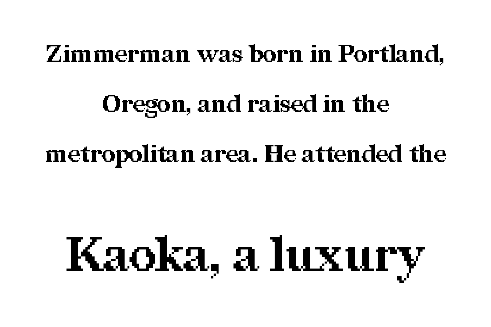
Q: Is the text bold? A: Yes.
Q: Is the text italic (slanted)? A: No, it is upright.
Q: Is the typeface a serif or a sans-serif typeface? A: Serif.
Q: Is the text underlined? A: No.
Q: How is the paragraph aligned? A: Centered.
Q: Is the spacing between letters normal or unusually wide? A: Normal.
Q: Is the spacing between lines tight, normal or loose? A: Loose.
Q: Which block of text is set in a larger size, the first (top) or the second (bottom)? A: The second (bottom) one.
Q: Width (condensed, normal, or wide)? A: Normal.
Q: Stroke contrast? A: Medium.
Q: x-height? A: Medium.
Q: Monospaced? A: No.
